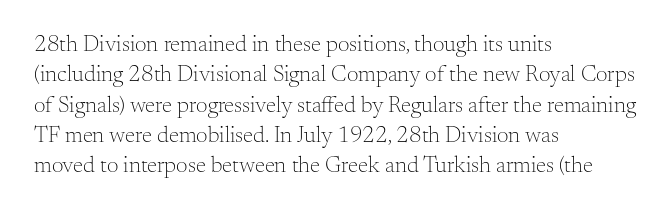
The space directly below the letters is spotless. Caption: standard tracking, unaltered. Vertically, the passage feels balanced, rows spaced as you'd expect. Does the lettering tilt? It doesn't — this is upright.
